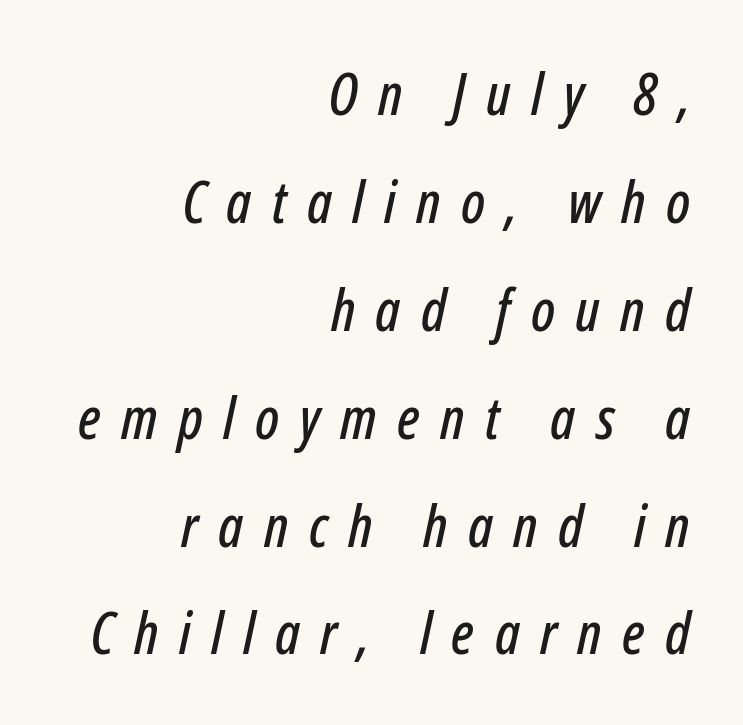
The image shows 58 px condensed type, italic (leaning right); set right-aligned, line spacing 1.86x, unusually wide letter spacing (+0.35 em), not underlined; low stroke contrast and a medium x-height.
